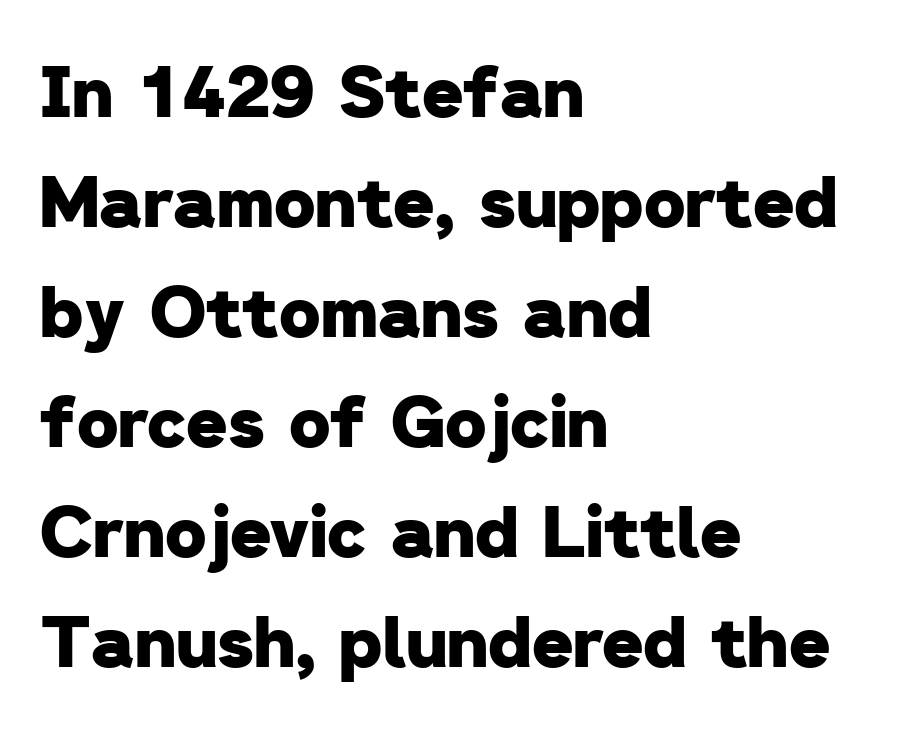
Q: Is the text bold? A: Yes.
Q: Is the typeface a serif or a sans-serif typeface? A: Sans-serif.
Q: Is the text underlined? A: No.
Q: How is the paragraph aligned? A: Left-aligned.
Q: Is the spacing between letters normal or unusually wide? A: Normal.
Q: Is the spacing between lines tight, normal or loose? A: Normal.
Q: Width (condensed, normal, or wide)? A: Normal.
Q: Stroke contrast? A: Low.
Q: x-height? A: Medium.
Q: Monospaced? A: No.
